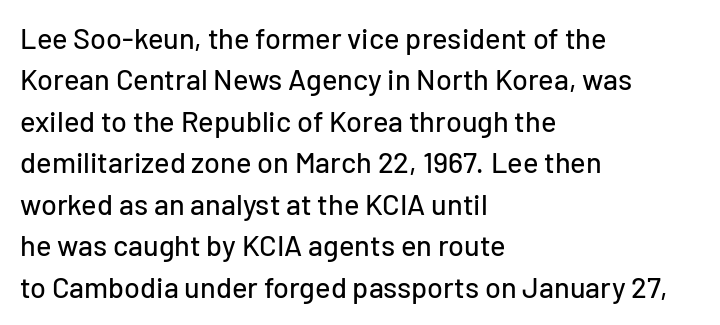
Q: Is the text italic (slanted)? A: No, it is upright.
Q: Is the typeface a serif or a sans-serif typeface? A: Sans-serif.
Q: Is the text underlined? A: No.
Q: How is the paragraph aligned? A: Left-aligned.
Q: Is the spacing between letters normal or unusually wide? A: Normal.
Q: Is the spacing between lines tight, normal or loose? A: Normal.
Q: Width (condensed, normal, or wide)? A: Normal.
Q: Stroke contrast? A: Low.
Q: x-height? A: Medium.
Q: Monospaced? A: No.
